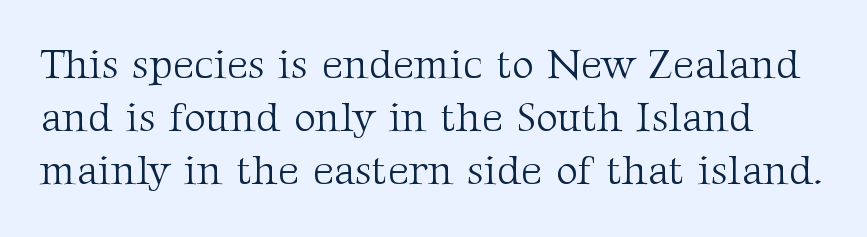
Q: Is the text bold? A: No.
Q: Is the text italic (slanted)? A: No, it is upright.
Q: Is the typeface a serif or a sans-serif typeface? A: Serif.
Q: Is the text underlined? A: No.
Q: Is the spacing between letters normal or unusually wide? A: Normal.
Q: Is the spacing between lines tight, normal or loose? A: Normal.
Q: Width (condensed, normal, or wide)? A: Normal.
Q: Stroke contrast? A: Medium.
Q: x-height? A: Medium.
Q: Monospaced? A: No.
